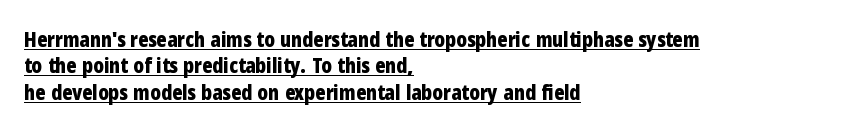
The image shows 21 px bold type, upright; set left-aligned, normal line spacing (1.26x), normal letter spacing, underlined.
